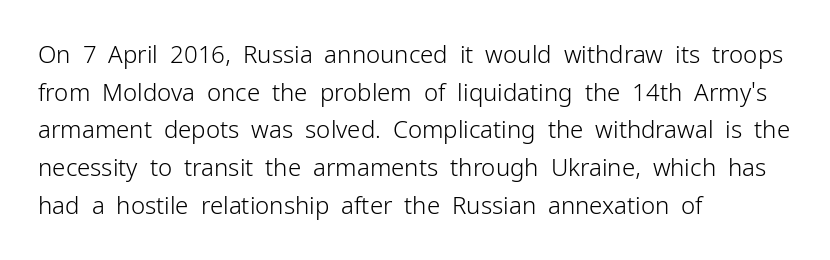
{"italic": "no", "bold": "no", "underline": "no", "align": "left", "line_spacing": "normal", "line_spacing_ratio": 1.57, "letter_spacing": "normal", "letter_spacing_em": 0.0, "glyph_px": 24}
